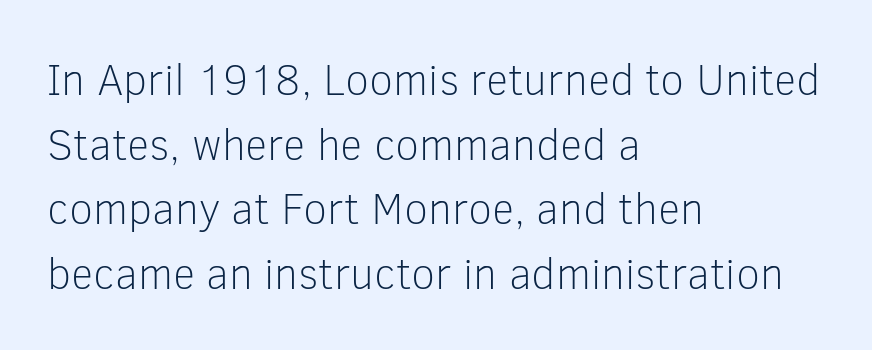
The image shows 44 px light sans-serif type, upright; set left-aligned, normal line spacing (1.47x), normal letter spacing, not underlined; low stroke contrast and a medium x-height.
